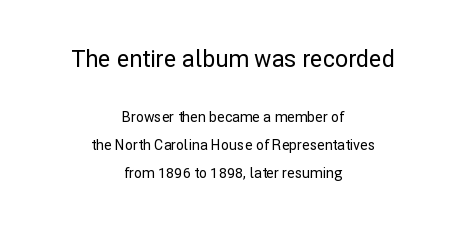
Q: Is the text italic (slanted)? A: No, it is upright.
Q: Is the text underlined? A: No.
Q: How is the paragraph aligned? A: Centered.
Q: Is the spacing between letters normal or unusually wide? A: Normal.
Q: Is the spacing between lines tight, normal or loose? A: Loose.
Q: Which block of text is set in a larger size, the first (top) or the second (bottom)? A: The first (top) one.
